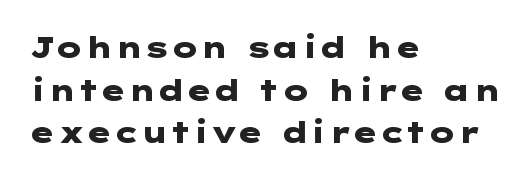
{"serif": "no", "italic": "no", "bold": "yes", "weight": "heavy", "width": "wide", "stroke_contrast": "low", "x_height": "medium", "underline": "no", "align": "left", "line_spacing": "normal", "line_spacing_ratio": 1.47, "letter_spacing": "normal", "letter_spacing_em": 0.0, "glyph_px": 29}
